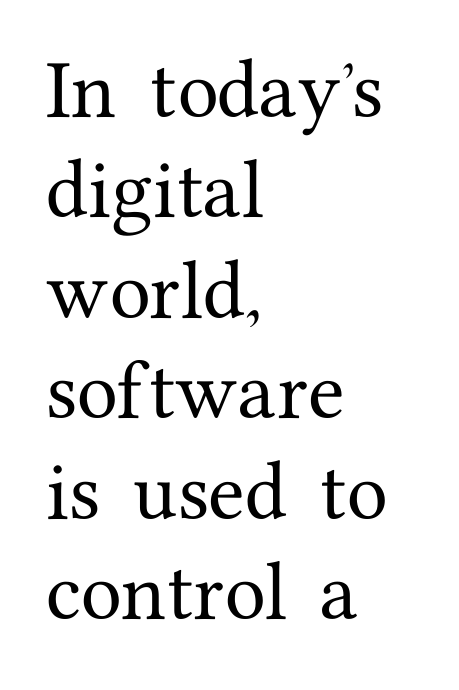
Q: Is the text italic (slanted)? A: No, it is upright.
Q: Is the typeface a serif or a sans-serif typeface? A: Serif.
Q: Is the text underlined? A: No.
Q: How is the paragraph aligned? A: Left-aligned.
Q: Is the spacing between letters normal or unusually wide? A: Normal.
Q: Is the spacing between lines tight, normal or loose? A: Normal.
Q: Width (condensed, normal, or wide)? A: Normal.
Q: Stroke contrast? A: Medium.
Q: x-height? A: Medium.
Q: Monospaced? A: No.
